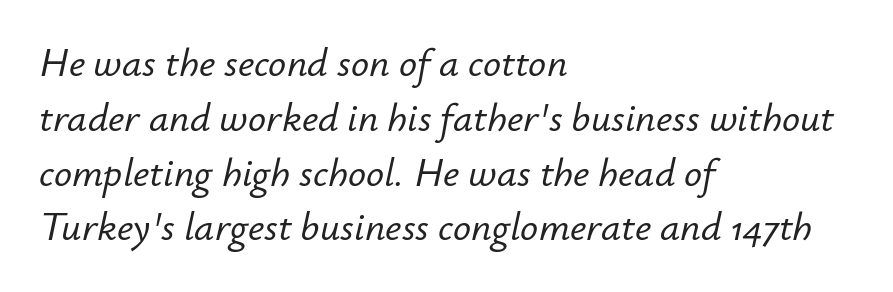
The image shows 40 px text type, italic (leaning right); set left-aligned, normal line spacing (1.37x), normal letter spacing, not underlined; low stroke contrast and a small x-height.
